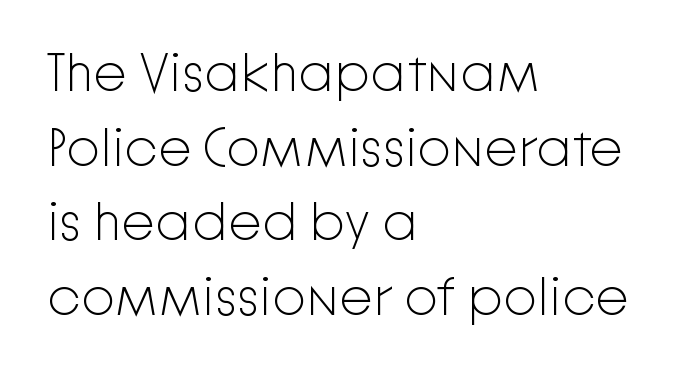
{"serif": "no", "italic": "no", "bold": "no", "weight": "light", "width": "normal", "stroke_contrast": "low", "x_height": "medium", "monospaced": "no", "underline": "no", "align": "left", "line_spacing": "normal", "line_spacing_ratio": 1.38, "letter_spacing": "normal", "letter_spacing_em": 0.0, "glyph_px": 54}
